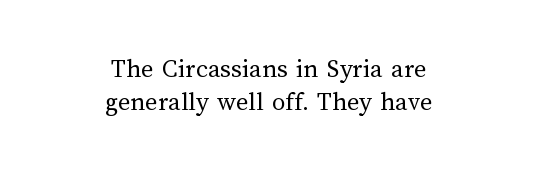
Q: Is the text bold? A: No.
Q: Is the text italic (slanted)? A: No, it is upright.
Q: Is the text underlined? A: No.
Q: How is the paragraph aligned? A: Centered.
Q: Is the spacing between letters normal or unusually wide? A: Normal.
